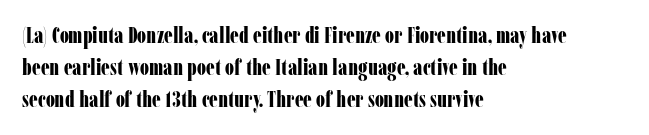
Q: Is the text bold? A: Yes.
Q: Is the text italic (slanted)? A: No, it is upright.
Q: Is the text underlined? A: No.
Q: How is the paragraph aligned? A: Left-aligned.
Q: Is the spacing between letters normal or unusually wide? A: Normal.
Q: Is the spacing between lines tight, normal or loose? A: Normal.
